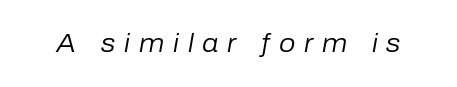
Q: Is the text bold? A: No.
Q: Is the text italic (slanted)? A: Yes, it leans right by about 10 degrees.
Q: Is the text underlined? A: No.
Q: Is the spacing between letters normal or unusually wide? A: Unusually wide.
